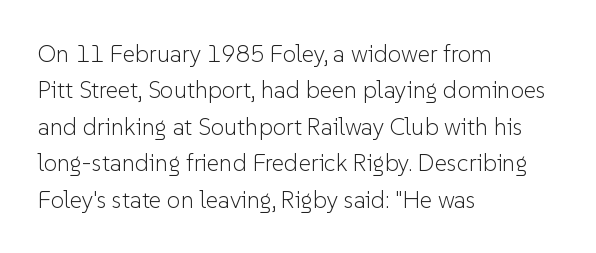
Q: Is the text bold? A: No.
Q: Is the text italic (slanted)? A: No, it is upright.
Q: Is the text underlined? A: No.
Q: How is the paragraph aligned? A: Left-aligned.
Q: Is the spacing between letters normal or unusually wide? A: Normal.
Q: Is the spacing between lines tight, normal or loose? A: Normal.
